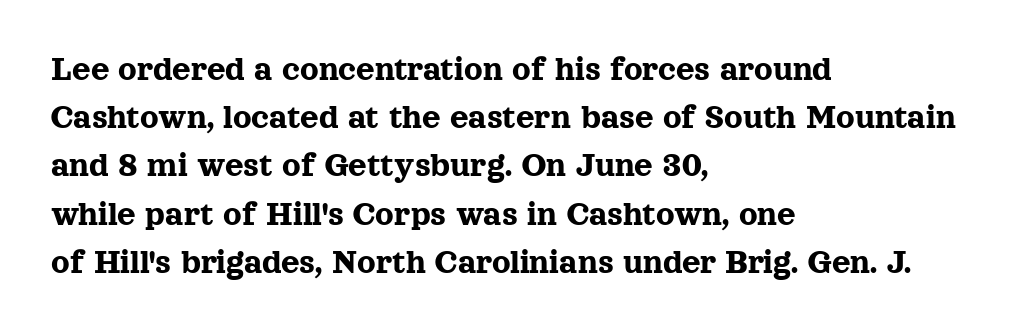
{"serif": "yes", "italic": "no", "width": "normal", "x_height": "medium", "monospaced": "no", "underline": "no", "align": "left", "line_spacing": "normal", "line_spacing_ratio": 1.34, "letter_spacing": "normal", "letter_spacing_em": 0.0, "glyph_px": 36}
